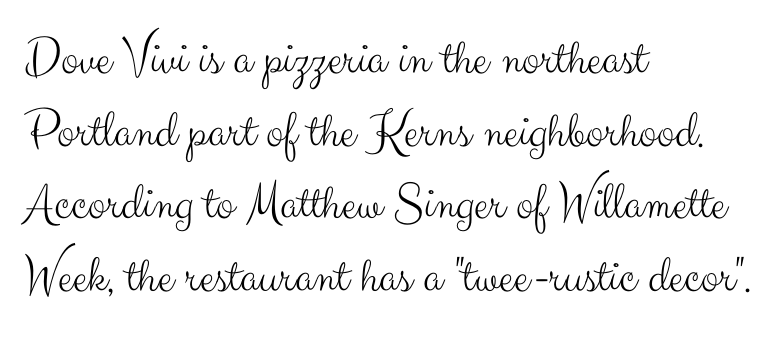
Q: Is the text bold? A: No.
Q: Is the text italic (slanted)? A: Yes.
Q: Is the typeface a serif or a sans-serif typeface? A: Sans-serif.
Q: Is the text underlined? A: No.
Q: How is the paragraph aligned? A: Left-aligned.
Q: Is the spacing between letters normal or unusually wide? A: Normal.
Q: Is the spacing between lines tight, normal or loose? A: Normal.
Q: Width (condensed, normal, or wide)? A: Normal.
Q: Stroke contrast? A: Medium.
Q: x-height? A: Small.
Q: Monospaced? A: No.
